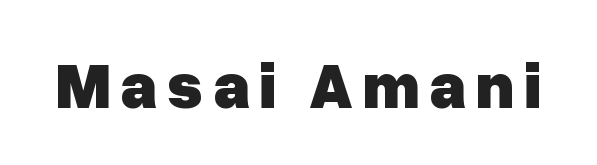
The image shows 65 px heavy sans-serif type, upright; set not underlined; low stroke contrast and a medium x-height.
